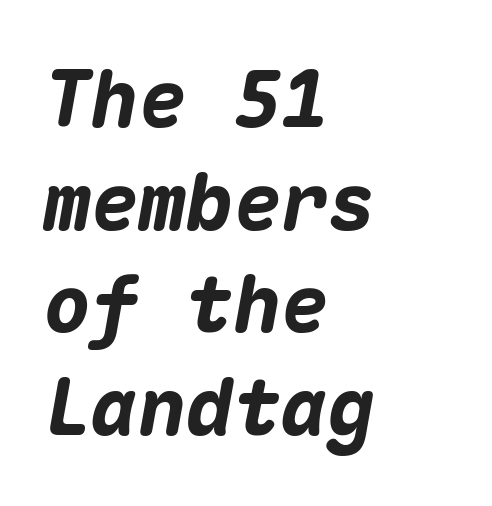
The passage is arranged the way most books set body copy — flush left. Summary of weight: heavy, a full bold. There's an unmistakable incline to the writing here. Lines of text with bare space underneath. Inter-character spacing is left at the font's built-in metrics. You could count columns in this text — the font is strictly monospaced.
